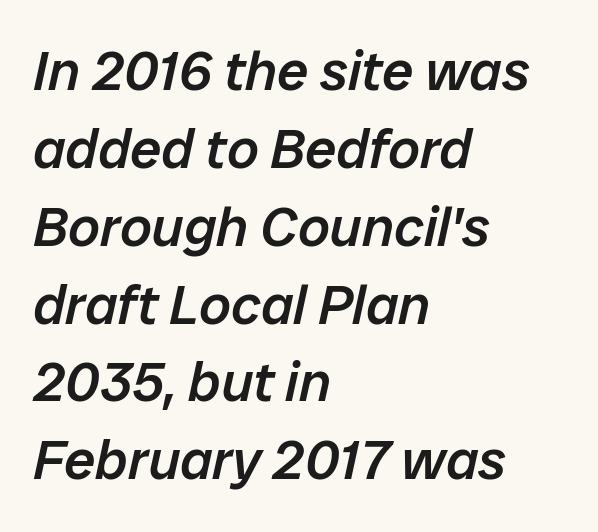
Q: Is the text bold? A: Semi-bold.
Q: Is the text italic (slanted)? A: Yes, it leans right by about 12 degrees.
Q: Is the text underlined? A: No.
Q: How is the paragraph aligned? A: Left-aligned.
Q: Is the spacing between letters normal or unusually wide? A: Normal.
Q: Is the spacing between lines tight, normal or loose? A: Normal.
Q: Width (condensed, normal, or wide)? A: Normal.
Q: Stroke contrast? A: Low.
Q: x-height? A: Medium.
Q: Monospaced? A: No.
